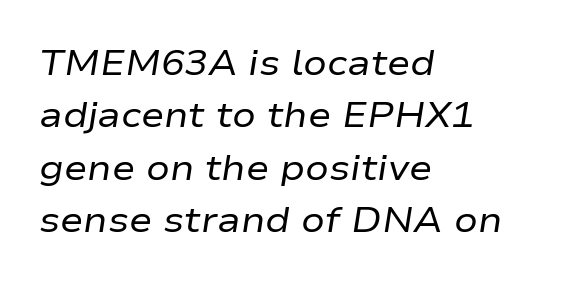
The image shows 35 px regular-weight, wide type, italic (leaning right); set left-aligned, normal line spacing (1.5x), normal letter spacing, not underlined; low stroke contrast and a medium x-height.
